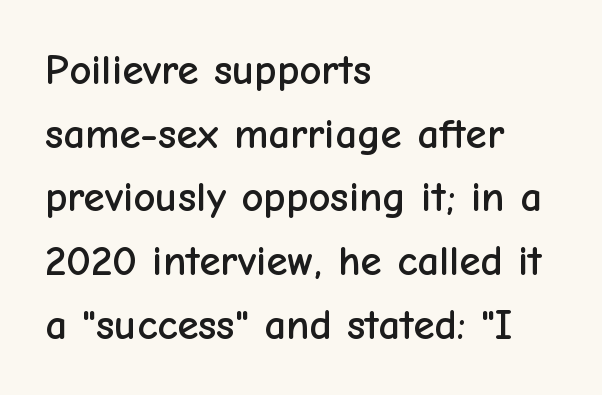
{"serif": "no", "italic": "no", "width": "normal", "stroke_contrast": "low", "x_height": "medium", "monospaced": "no", "underline": "no", "align": "left", "line_spacing": "normal", "line_spacing_ratio": 1.48, "letter_spacing": "normal", "letter_spacing_em": 0.0, "glyph_px": 43}
